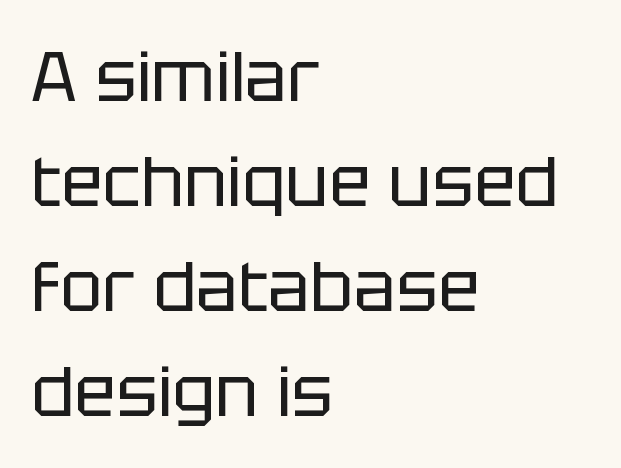
Q: Is the text bold? A: No.
Q: Is the text italic (slanted)? A: No, it is upright.
Q: Is the typeface a serif or a sans-serif typeface? A: Sans-serif.
Q: Is the text underlined? A: No.
Q: How is the paragraph aligned? A: Left-aligned.
Q: Is the spacing between letters normal or unusually wide? A: Normal.
Q: Is the spacing between lines tight, normal or loose? A: Normal.
Q: Width (condensed, normal, or wide)? A: Normal.
Q: Stroke contrast? A: Low.
Q: x-height? A: Large.
Q: Monospaced? A: No.
